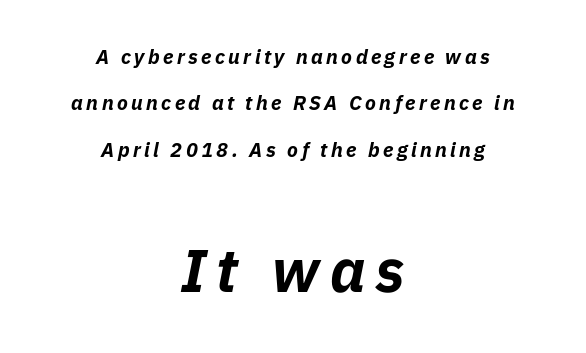
Scale increases going downward across the two blocks. Each new line begins a long way beneath the previous one. Emphasis by weight is at full strength: bold. Is this a fixed-width face? No — the glyphs have proportional, varying widths. Emphasis-style slanted type is in use. The rag falls on both sides of this text block equally.
